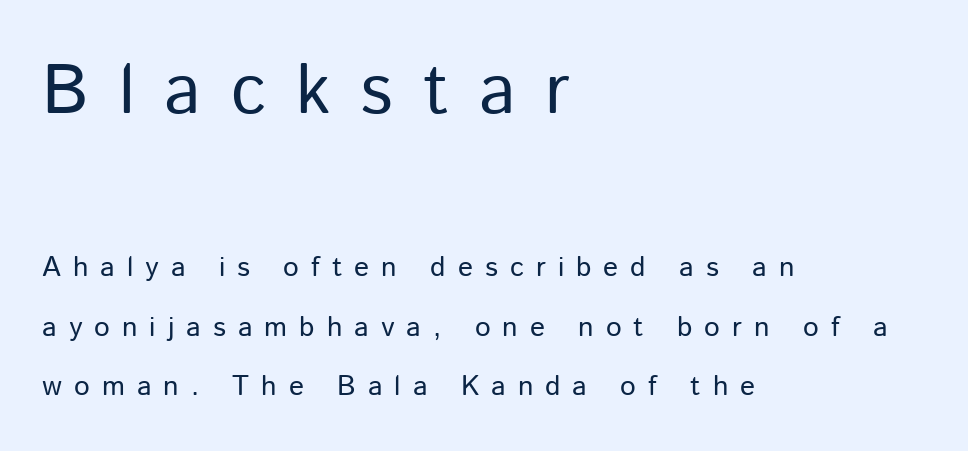
The image shows 70 px regular-weight sans-serif type, upright; set left-aligned, loose line spacing (2.13x), unusually wide letter spacing (+0.43 em), not underlined; the first (top) block is 2.5x larger; low stroke contrast and a medium x-height.
